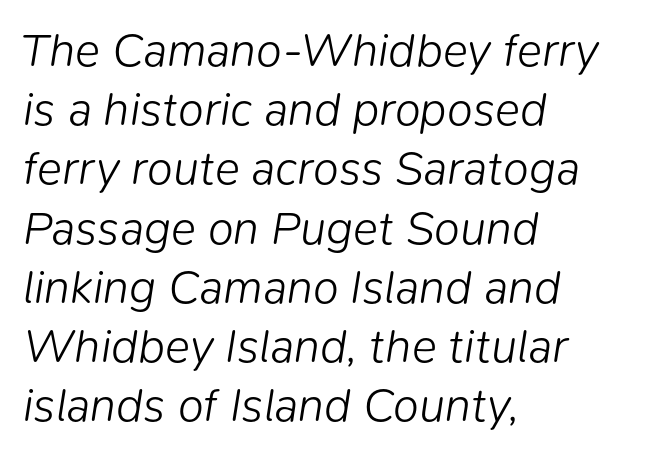
The typesetter chose a ragged-right arrangement here. Underlining? Definitely not there. What stands out about the letter spacing? Nothing — it is the standard amount. Each letter keeps its own natural width here, so spacing adapts to shape. The axis of the letterforms is tilted away from vertical.
